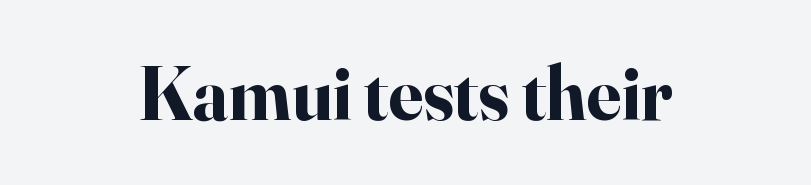
Q: Is the text bold? A: Yes.
Q: Is the text italic (slanted)? A: No, it is upright.
Q: Is the typeface a serif or a sans-serif typeface? A: Serif.
Q: Is the text underlined? A: No.
Q: How is the paragraph aligned? A: Centered.
Q: Is the spacing between letters normal or unusually wide? A: Normal.
Q: Width (condensed, normal, or wide)? A: Normal.
Q: Stroke contrast? A: High.
Q: x-height? A: Small.
Q: Monospaced? A: No.
